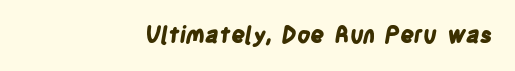
The string is rendered with underlining switched off. One-word summary of the alignment: right. Chunky letters — that's bold for sure. The horizontal fit of the characters is conventional and even.
